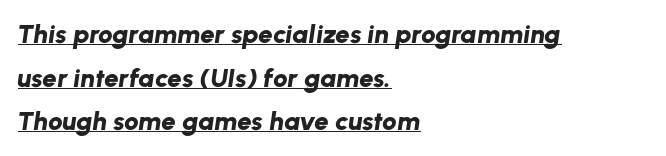
Q: Is the text bold? A: Yes.
Q: Is the text italic (slanted)? A: Yes, it leans right by about 8 degrees.
Q: Is the text underlined? A: Yes.
Q: How is the paragraph aligned? A: Left-aligned.
Q: Is the spacing between letters normal or unusually wide? A: Normal.
Q: Is the spacing between lines tight, normal or loose? A: Normal.
